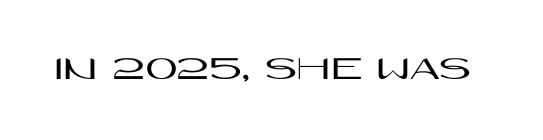
{"serif": "no", "italic": "no", "width": "wide", "stroke_contrast": "high", "x_height": "large", "monospaced": "no", "underline": "no", "letter_spacing": "normal", "letter_spacing_em": 0.0, "glyph_px": 35}
